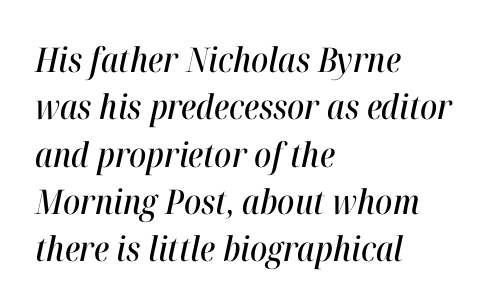
This sample is left-justified, so line endings fall wherever the words run out. This block has exactly the height ordinary leading produces. The passage shown leans; its letterforms are oblique. Plain, unruled lines of type. Is the letter spacing exaggerated? No — it looks like the ordinary default.
